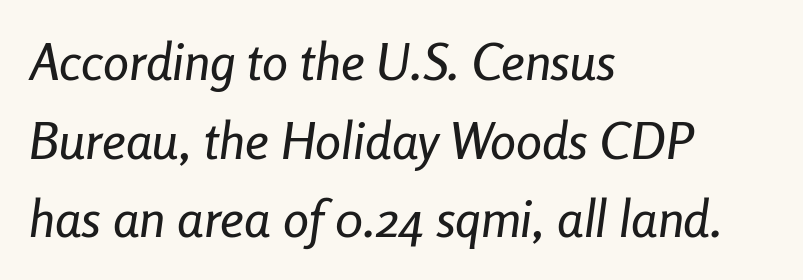
{"italic": "yes", "lean": "right", "slant_degrees": 8, "width": "condensed", "stroke_contrast": "low", "x_height": "medium", "monospaced": "no", "underline": "no", "align": "left", "line_spacing": "normal", "line_spacing_ratio": 1.51, "letter_spacing": "normal", "letter_spacing_em": 0.0, "glyph_px": 52}
